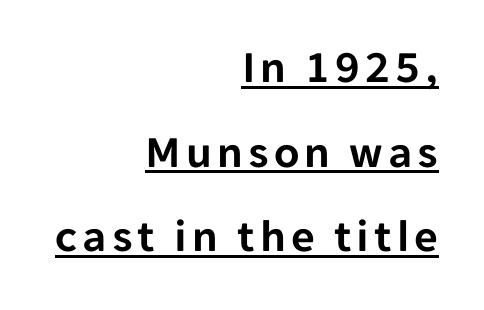
Q: Is the text italic (slanted)? A: No, it is upright.
Q: Is the typeface a serif or a sans-serif typeface? A: Sans-serif.
Q: Is the text underlined? A: Yes.
Q: How is the paragraph aligned? A: Right-aligned.
Q: Width (condensed, normal, or wide)? A: Normal.
Q: Stroke contrast? A: Low.
Q: x-height? A: Medium.
Q: Monospaced? A: No.
